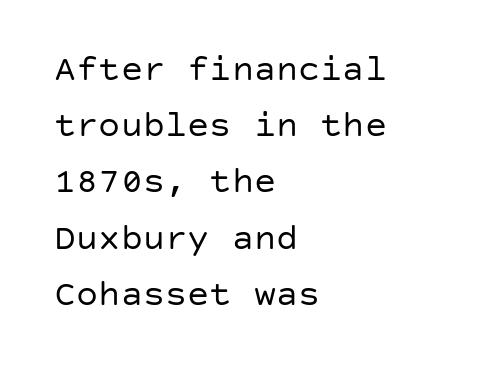
A bare baseline throughout the passage. Every row of glyphs begins at an identical x-position on the left. Stroke thickness stays within the range of a standard reading face or lighter. Each word holds together tightly as a unit, with standard inter-letter gaps. Baseline-to-baseline distance is the conventional proportion of letter height.
